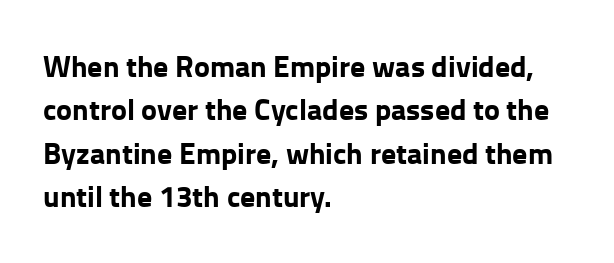
The image shows 30 px bold sans-serif type, upright; set left-aligned, normal line spacing (1.45x), normal letter spacing, not underlined; low stroke contrast and a medium x-height.
